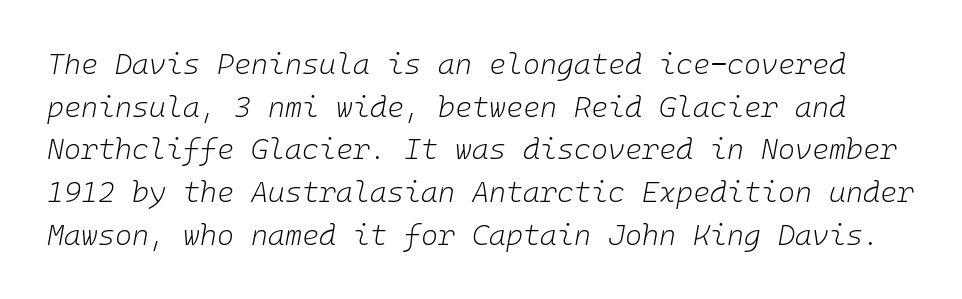
{"italic": "yes", "lean": "right", "slant_degrees": 10, "bold": "no", "weight": "light", "width": "normal", "stroke_contrast": "low", "x_height": "medium", "underline": "no", "line_spacing": "normal", "line_spacing_ratio": 1.47, "letter_spacing": "normal", "letter_spacing_em": 0.0, "glyph_px": 29}
